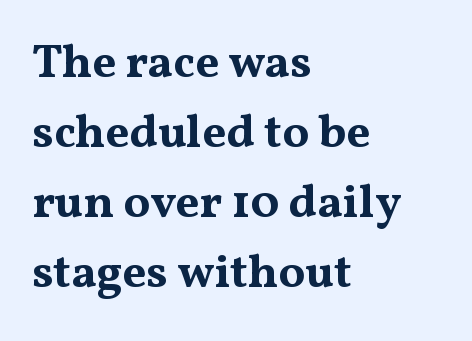
The image shows 47 px bold, wide serif type, upright; set left-aligned, normal line spacing (1.49x), normal letter spacing, not underlined; medium stroke contrast and a medium x-height.
